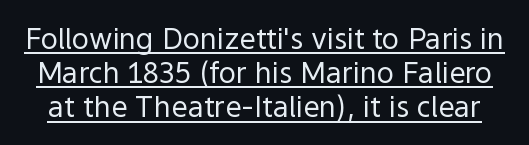
{"serif": "no", "italic": "no", "bold": "no", "weight": "regular", "width": "normal", "x_height": "medium", "monospaced": "no", "underline": "yes", "line_spacing_ratio": 1.18, "letter_spacing": "normal", "letter_spacing_em": 0.0, "glyph_px": 29}
